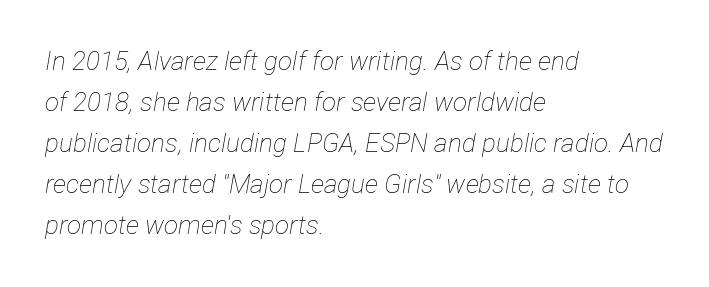
In terms of leading, this rendering sits right in the middle. The glyphs look as if they've been sheared to an angle. Typeset ragged right — the left edge is the straight one. The cut favours lightness, reaching ordinary text weight at its darkest. Quick note: underline off.
